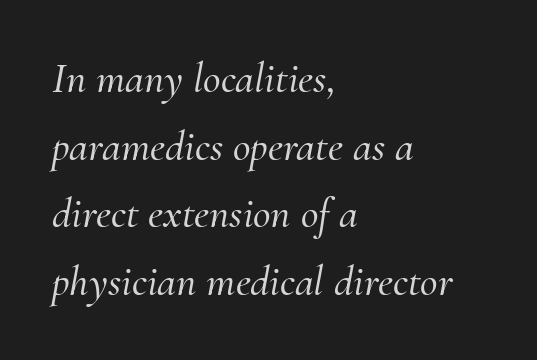
{"serif": "yes", "italic": "yes", "lean": "right", "slant_degrees": 10, "width": "normal", "stroke_contrast": "medium", "x_height": "small", "monospaced": "no", "underline": "no", "align": "left", "line_spacing": "normal", "line_spacing_ratio": 1.57, "letter_spacing": "normal", "letter_spacing_em": 0.0, "glyph_px": 43}
